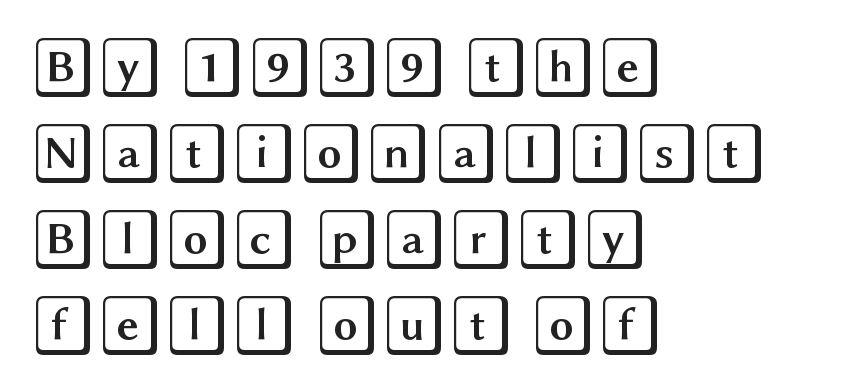
Normally led — the rows are evenly, conventionally spaced. How are the letters spaced? Ordinarily, with no added tracking. Ascenders rise straight up at ninety degrees. The foot of each line stays bare and open.
